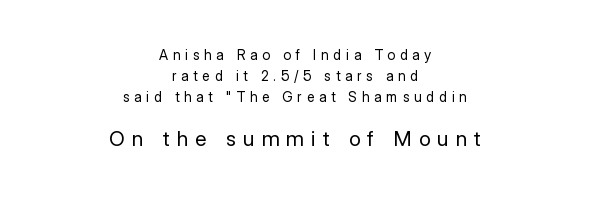
Q: Is the text bold? A: No.
Q: Is the text italic (slanted)? A: No, it is upright.
Q: Is the text underlined? A: No.
Q: How is the paragraph aligned? A: Centered.
Q: Is the spacing between letters normal or unusually wide? A: Unusually wide.
Q: Is the spacing between lines tight, normal or loose? A: Normal.
Q: Which block of text is set in a larger size, the first (top) or the second (bottom)? A: The second (bottom) one.
